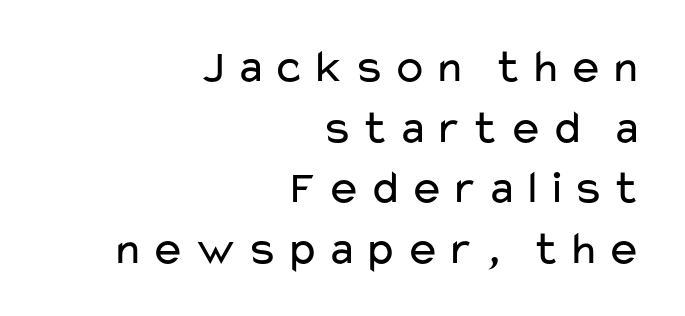
Q: Is the text bold? A: No.
Q: Is the text italic (slanted)? A: No, it is upright.
Q: Is the typeface a serif or a sans-serif typeface? A: Sans-serif.
Q: Is the text underlined? A: No.
Q: How is the paragraph aligned? A: Right-aligned.
Q: Is the spacing between lines tight, normal or loose? A: Normal.
Q: Width (condensed, normal, or wide)? A: Wide.
Q: Stroke contrast? A: Low.
Q: x-height? A: Medium.
Q: Monospaced? A: No.
